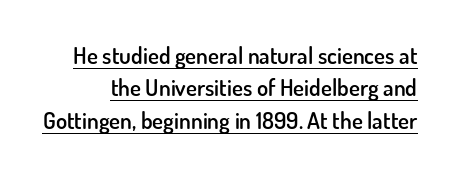
The image shows 23 px text type, upright; set normal line spacing (1.41x), normal letter spacing, underlined.
